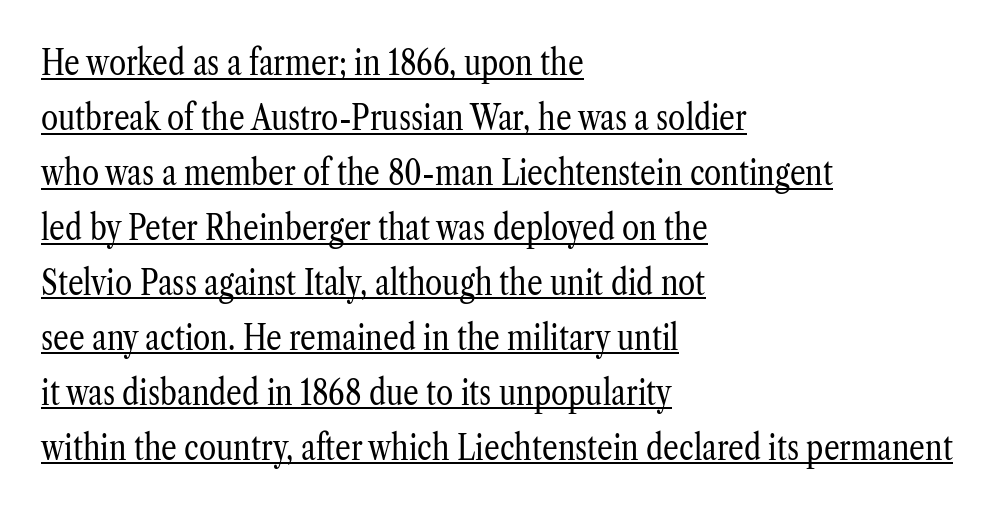
Each letter keeps its own natural width here, so spacing adapts to shape. Compared with typical body copy, the letter spacing here is the same. A student would call this left alignment; a typographer would say flush left, rag right. You can tell from the footed stems that serif type was used.
